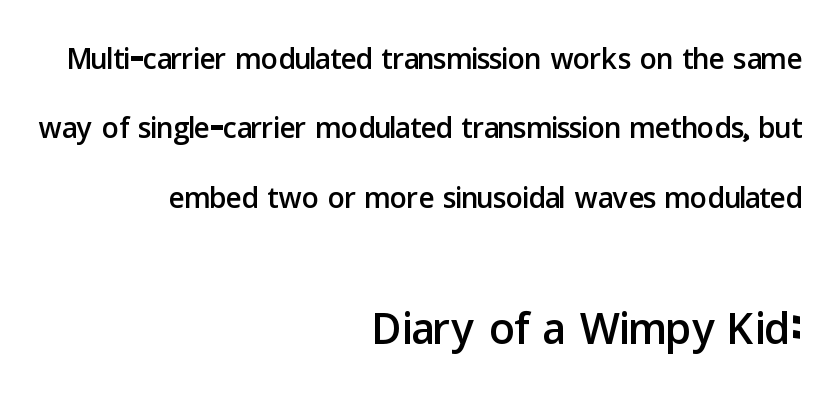
{"serif": "no", "italic": "no", "width": "normal", "stroke_contrast": "low", "x_height": "medium", "monospaced": "no", "underline": "no", "align": "right", "line_spacing": "normal", "line_spacing_ratio": 1.65, "letter_spacing": "normal", "letter_spacing_em": 0.0, "larger_block": "second", "size_ratio": 1.5, "glyph_px": 63}
